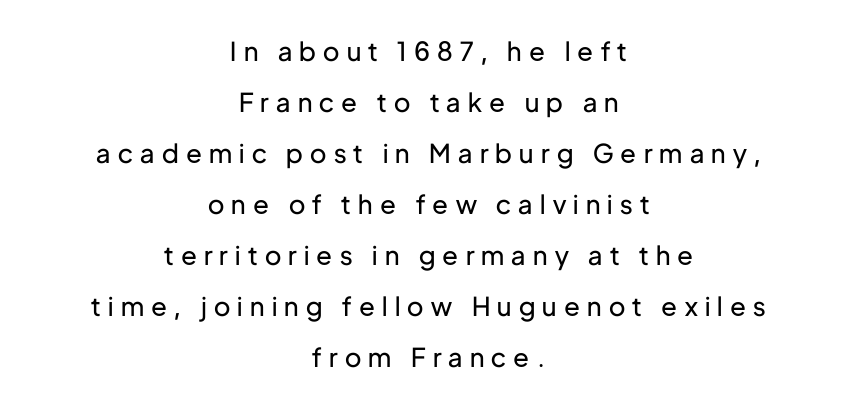
{"italic": "no", "bold": "no", "underline": "no", "align": "center", "line_spacing": "loose", "line_spacing_ratio": 1.96, "letter_spacing": "wide", "letter_spacing_em": 0.28, "glyph_px": 26}
